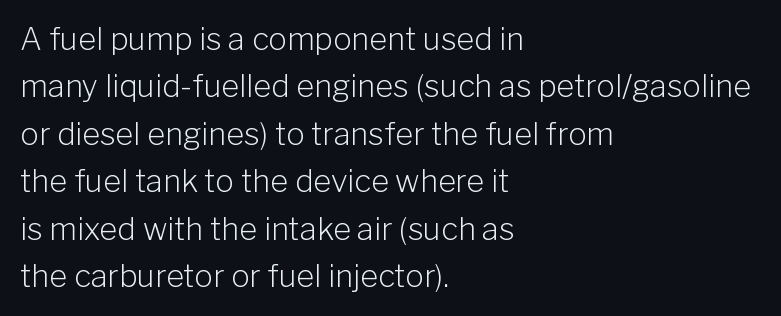
The space directly below the letters is spotless. Regular leading. The font sits on the lighter half of the weight spectrum, regular included. The letters stand straight up with perfectly vertical stems.
